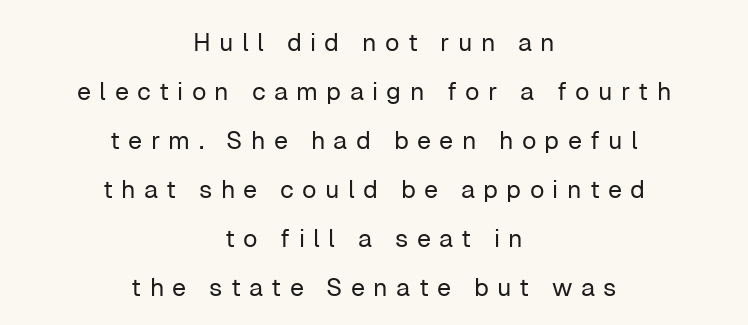
Q: Is the text bold? A: No.
Q: Is the text italic (slanted)? A: No, it is upright.
Q: Is the text underlined? A: No.
Q: How is the paragraph aligned? A: Centered.
Q: Is the spacing between letters normal or unusually wide? A: Unusually wide.
Q: Is the spacing between lines tight, normal or loose? A: Loose.
